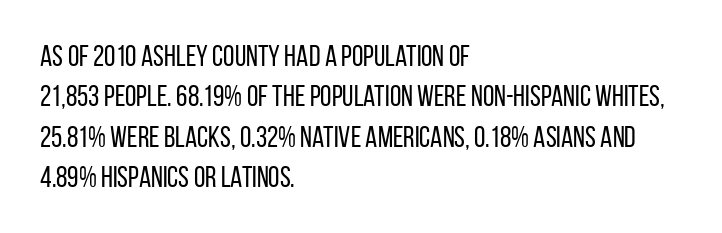
{"serif": "no", "italic": "no", "bold": "no", "weight": "regular", "width": "condensed", "stroke_contrast": "low", "x_height": "large", "monospaced": "no", "underline": "no", "align": "left", "line_spacing": "normal", "line_spacing_ratio": 1.39, "letter_spacing": "normal", "letter_spacing_em": 0.0, "glyph_px": 29}
